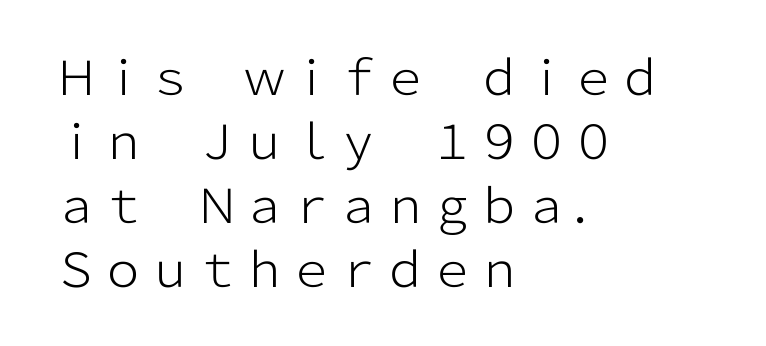
Q: Is the text bold? A: No.
Q: Is the text italic (slanted)? A: No, it is upright.
Q: Is the typeface a serif or a sans-serif typeface? A: Sans-serif.
Q: Is the text underlined? A: No.
Q: How is the paragraph aligned? A: Left-aligned.
Q: Is the spacing between letters normal or unusually wide? A: Normal.
Q: Is the spacing between lines tight, normal or loose? A: Normal.
Q: Width (condensed, normal, or wide)? A: Normal.
Q: Stroke contrast? A: Low.
Q: x-height? A: Medium.
Q: Monospaced? A: No.
